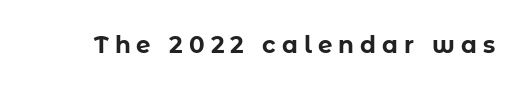
Q: Is the text bold? A: Yes.
Q: Is the text italic (slanted)? A: No, it is upright.
Q: Is the text underlined? A: No.
Q: Is the spacing between letters normal or unusually wide? A: Unusually wide.
